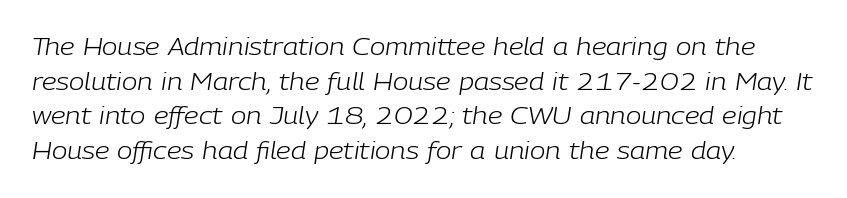
Q: Is the text bold? A: No.
Q: Is the text italic (slanted)? A: Yes, it leans right by about 9 degrees.
Q: Is the text underlined? A: No.
Q: Is the spacing between letters normal or unusually wide? A: Normal.
Q: Is the spacing between lines tight, normal or loose? A: Normal.
